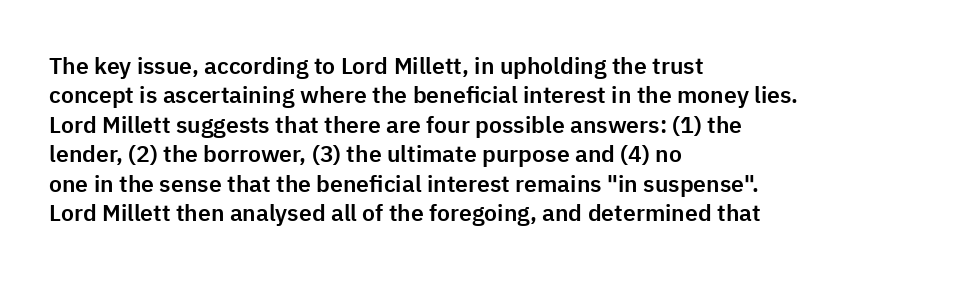
One-word summary of the alignment: left. Posture: vertical. The tracking reads as untouched default to a designer's eye. Each row of text sits above clean, open space. Does the leading feel generous? No, just average.
